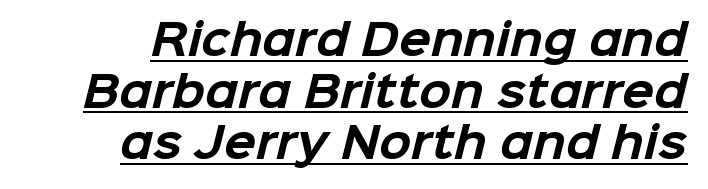
{"serif": "no", "bold": "yes", "weight": "bold", "width": "normal", "stroke_contrast": "low", "x_height": "medium", "monospaced": "no", "underline": "yes", "line_spacing_ratio": 1.23, "letter_spacing": "normal", "letter_spacing_em": 0.0, "glyph_px": 42}
